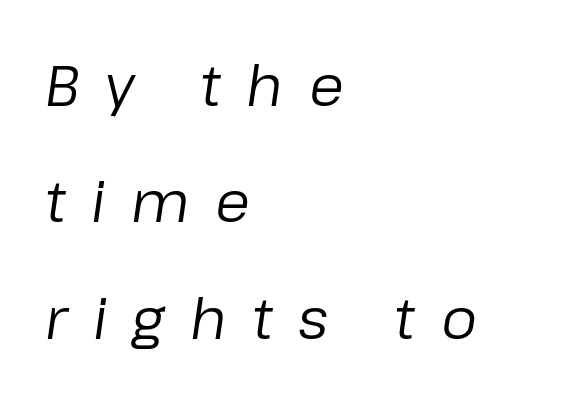
Words appear elongated and porous because spacing is wide. Type without underlining. Style check: oblique. Stroke mass is kept to a normal reading level or below.
